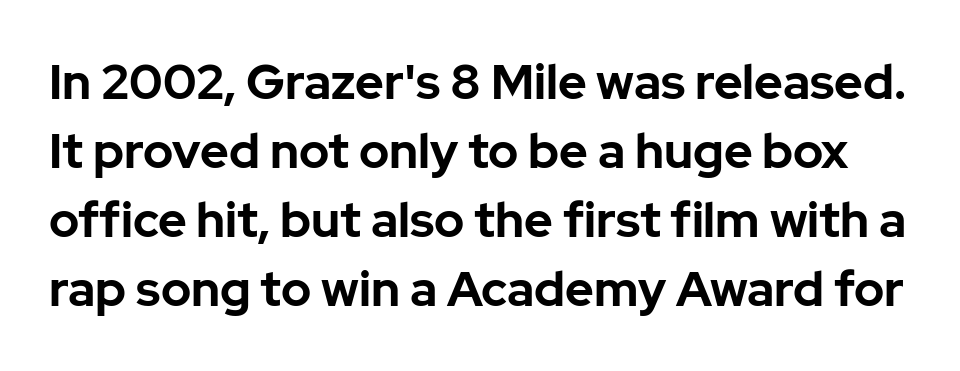
Q: Is the text bold? A: Yes.
Q: Is the text italic (slanted)? A: No, it is upright.
Q: Is the typeface a serif or a sans-serif typeface? A: Sans-serif.
Q: Is the text underlined? A: No.
Q: Is the spacing between letters normal or unusually wide? A: Normal.
Q: Is the spacing between lines tight, normal or loose? A: Normal.
Q: Width (condensed, normal, or wide)? A: Normal.
Q: Stroke contrast? A: Low.
Q: x-height? A: Medium.
Q: Monospaced? A: No.
